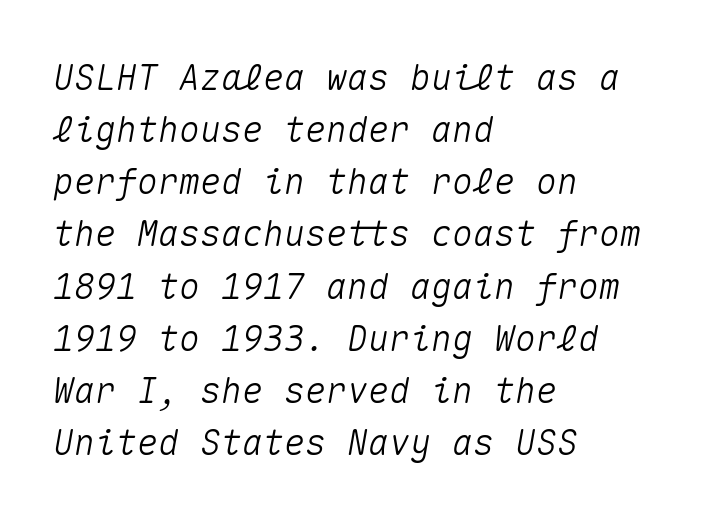
{"italic": "yes", "lean": "right", "slant_degrees": 10, "width": "normal", "stroke_contrast": "medium", "x_height": "medium", "monospaced": "yes", "underline": "no", "align": "left", "line_spacing": "normal", "line_spacing_ratio": 1.49, "letter_spacing": "normal", "letter_spacing_em": 0.0, "glyph_px": 35}
